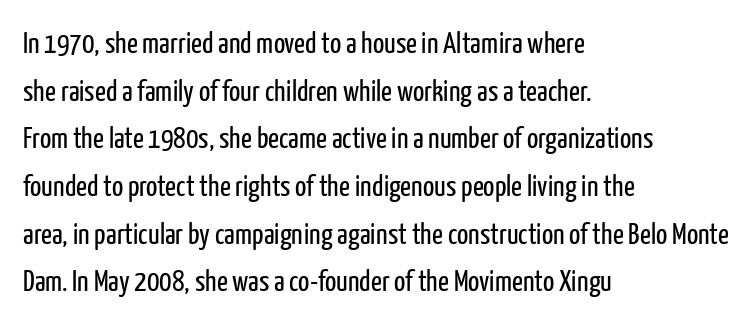
The image shows 30 px regular-weight, condensed sans-serif type, upright; set left-aligned, normal line spacing (1.59x), normal letter spacing, not underlined; low stroke contrast and a medium x-height.
